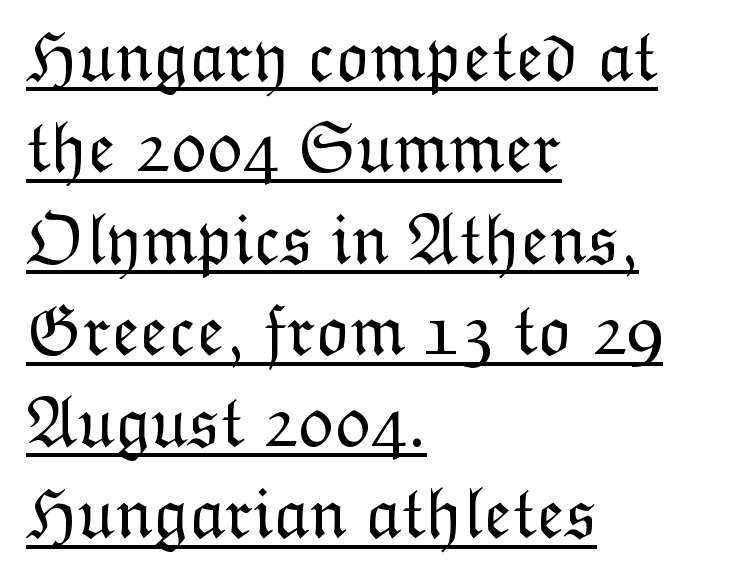
Q: Is the text bold? A: No.
Q: Is the text italic (slanted)? A: No, it is upright.
Q: Is the text underlined? A: Yes.
Q: How is the paragraph aligned? A: Left-aligned.
Q: Is the spacing between letters normal or unusually wide? A: Normal.
Q: Is the spacing between lines tight, normal or loose? A: Normal.
Q: Width (condensed, normal, or wide)? A: Normal.
Q: Stroke contrast? A: Low.
Q: x-height? A: Medium.
Q: Monospaced? A: No.
